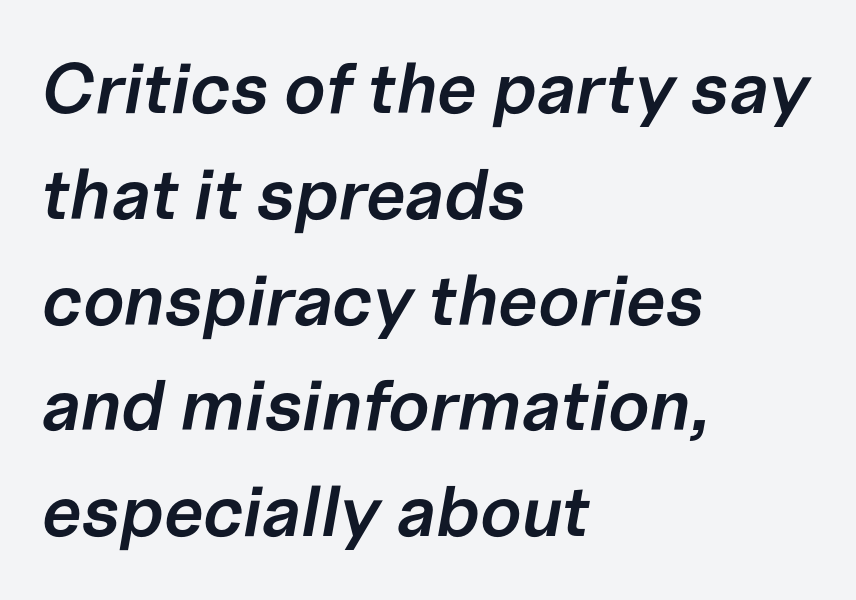
{"italic": "yes", "lean": "right", "slant_degrees": 10, "bold": "semi", "weight": "semibold", "width": "normal", "stroke_contrast": "low", "x_height": "medium", "monospaced": "no", "underline": "no", "align": "left", "line_spacing": "normal", "line_spacing_ratio": 1.49, "letter_spacing": "normal", "letter_spacing_em": 0.0, "glyph_px": 71}
